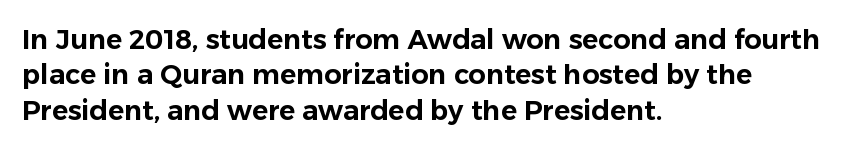
The image shows 27 px text type, upright; set left-aligned, normal line spacing (1.31x), normal letter spacing, not underlined.
